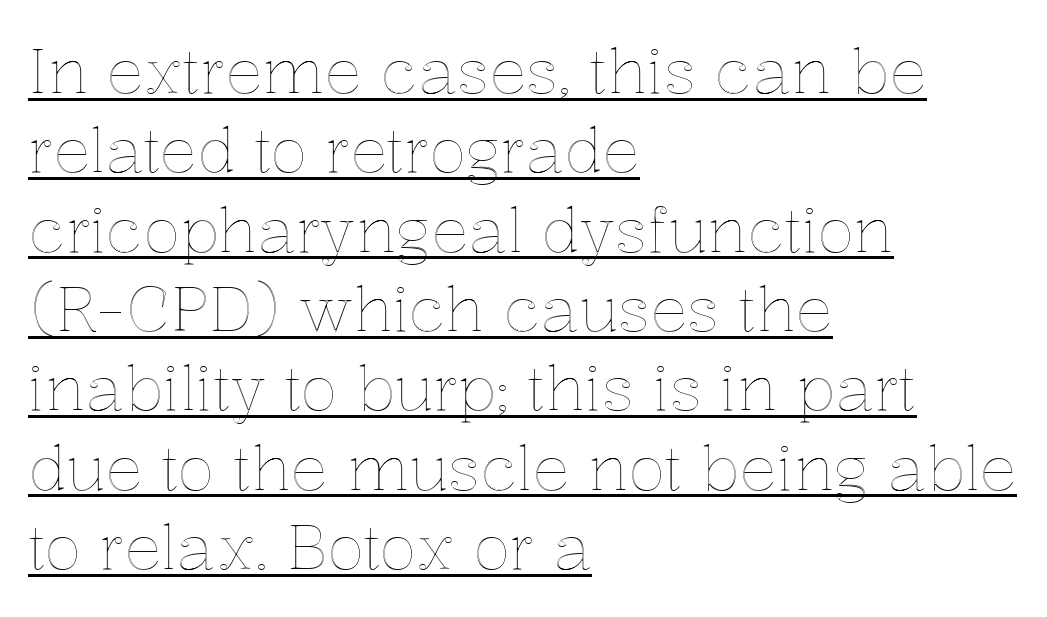
The image shows 62 px text type, upright; set left-aligned, normal line spacing (1.28x), normal letter spacing, underlined; a medium x-height.
